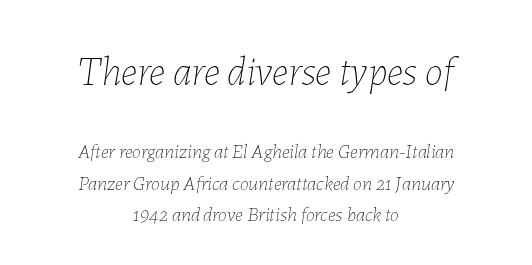
Q: Is the text bold? A: No.
Q: Is the text italic (slanted)? A: Yes, it leans right by about 7 degrees.
Q: Is the text underlined? A: No.
Q: How is the paragraph aligned? A: Centered.
Q: Is the spacing between letters normal or unusually wide? A: Normal.
Q: Is the spacing between lines tight, normal or loose? A: Normal.
Q: Which block of text is set in a larger size, the first (top) or the second (bottom)? A: The first (top) one.
Q: Width (condensed, normal, or wide)? A: Normal.
Q: Stroke contrast? A: Low.
Q: x-height? A: Medium.
Q: Monospaced? A: No.
